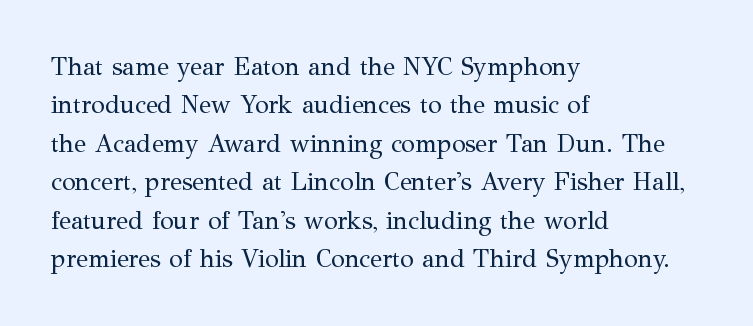
{"italic": "no", "bold": "no", "underline": "no", "align": "left", "line_spacing": "normal", "line_spacing_ratio": 1.54, "letter_spacing": "normal", "letter_spacing_em": 0.0, "glyph_px": 25}
